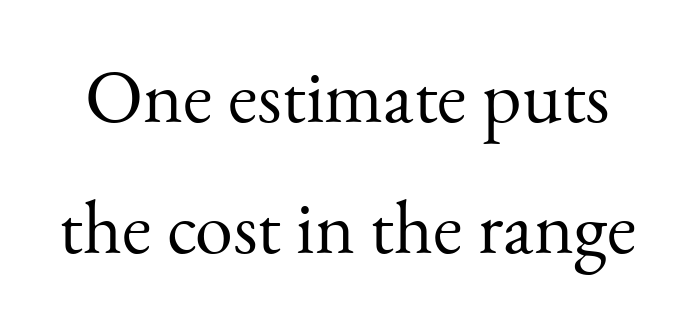
The image shows 76 px light serif type, upright; set line spacing 1.72x, normal letter spacing, not underlined; medium stroke contrast and a small x-height.
